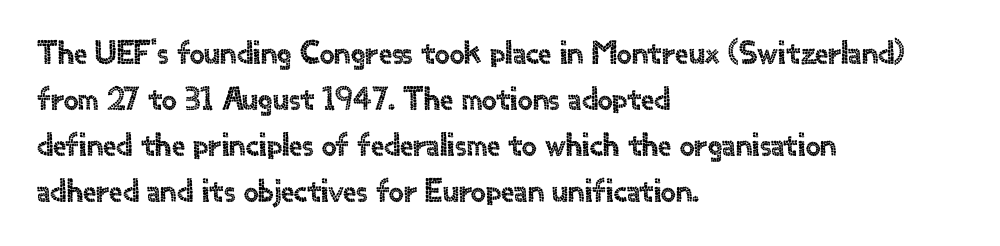
Q: Is the text italic (slanted)? A: No, it is upright.
Q: Is the typeface a serif or a sans-serif typeface? A: Sans-serif.
Q: Is the text underlined? A: No.
Q: How is the paragraph aligned? A: Left-aligned.
Q: Is the spacing between letters normal or unusually wide? A: Normal.
Q: Is the spacing between lines tight, normal or loose? A: Normal.
Q: Width (condensed, normal, or wide)? A: Normal.
Q: x-height? A: Small.
Q: Monospaced? A: No.
